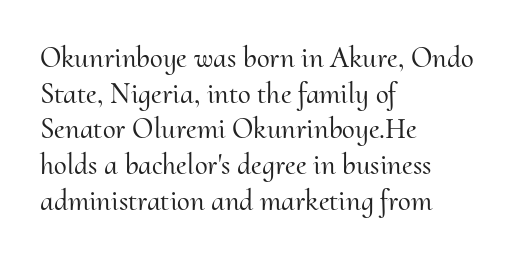
{"serif": "yes", "italic": "no", "width": "normal", "stroke_contrast": "medium", "x_height": "small", "monospaced": "no", "underline": "no", "align": "left", "line_spacing_ratio": 1.23, "letter_spacing": "normal", "letter_spacing_em": 0.0, "glyph_px": 29}
